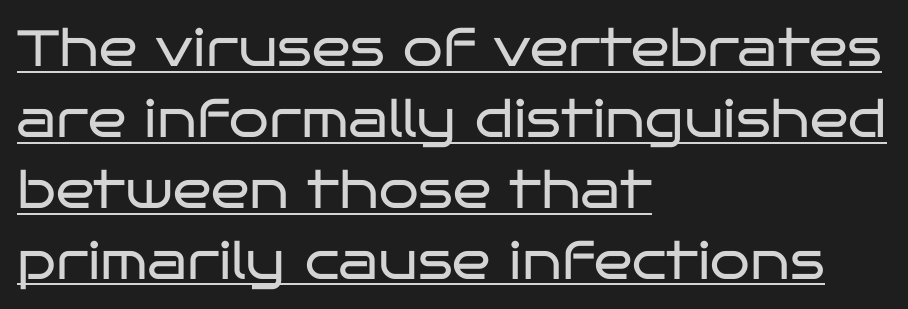
Q: Is the text bold? A: No.
Q: Is the text italic (slanted)? A: No, it is upright.
Q: Is the typeface a serif or a sans-serif typeface? A: Sans-serif.
Q: Is the text underlined? A: Yes.
Q: How is the paragraph aligned? A: Left-aligned.
Q: Is the spacing between letters normal or unusually wide? A: Normal.
Q: Is the spacing between lines tight, normal or loose? A: Normal.
Q: Width (condensed, normal, or wide)? A: Wide.
Q: Stroke contrast? A: Low.
Q: x-height? A: Large.
Q: Monospaced? A: No.
